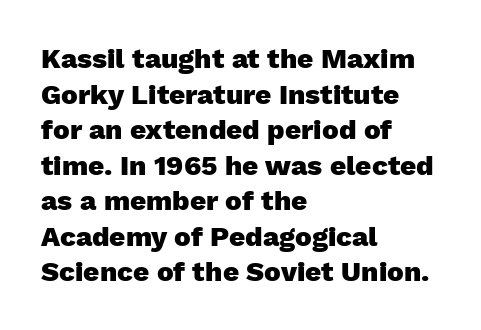
{"serif": "no", "italic": "no", "bold": "yes", "weight": "heavy", "width": "normal", "stroke_contrast": "low", "x_height": "medium", "monospaced": "no", "underline": "no", "align": "left", "line_spacing": "normal", "line_spacing_ratio": 1.27, "letter_spacing": "normal", "letter_spacing_em": 0.0, "glyph_px": 28}
